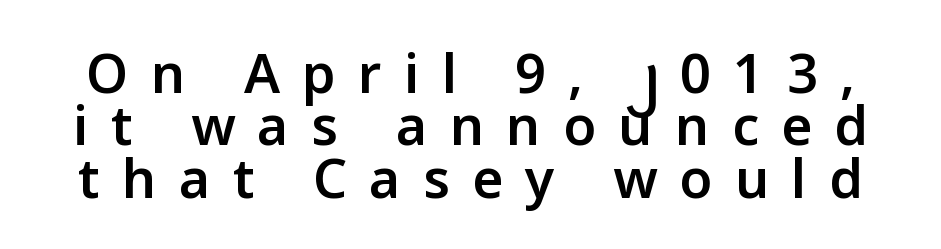
Spacing between characters has been opened up far beyond the box default. Think of a printed novel: that variable character pitch is what you see here. You can tell from the bare stems that sans-serif type was used. The lettering holds an erect, upright posture throughout.
